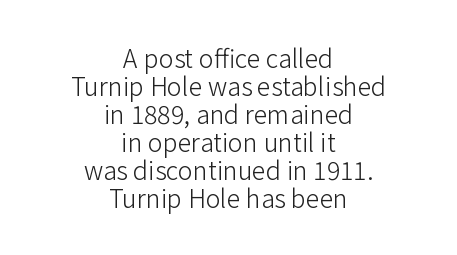
Is there much room between lines? No — they nearly touch. Heaviness? Minimal to ordinary, like unemphasized prose. Leftover space on each line is divided equally before and after the words. In terms of letterspacing, this is plain default setting. Is there any slant? The stems are plumb. Glance below the letters and you will spot only blank space.
